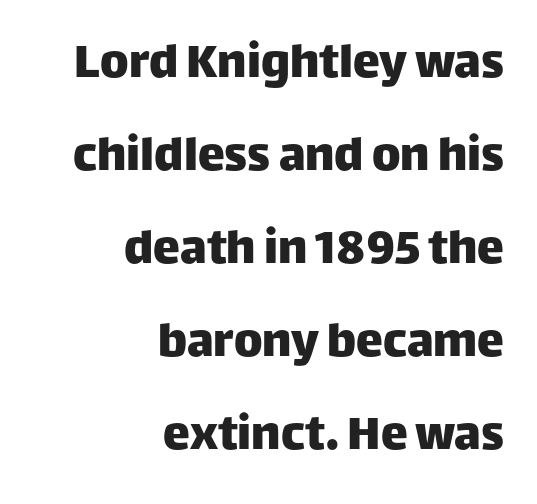
Q: Is the text italic (slanted)? A: No, it is upright.
Q: Is the typeface a serif or a sans-serif typeface? A: Sans-serif.
Q: Is the text underlined? A: No.
Q: How is the paragraph aligned? A: Right-aligned.
Q: Is the spacing between letters normal or unusually wide? A: Normal.
Q: Width (condensed, normal, or wide)? A: Normal.
Q: Stroke contrast? A: Low.
Q: x-height? A: Large.
Q: Monospaced? A: No.
